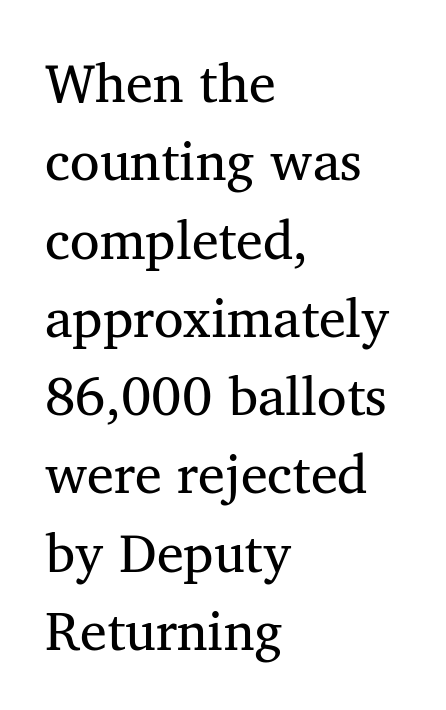
{"serif": "yes", "italic": "no", "bold": "no", "weight": "regular", "width": "normal", "stroke_contrast": "medium", "x_height": "medium", "monospaced": "no", "underline": "no", "align": "left", "line_spacing": "normal", "line_spacing_ratio": 1.45, "letter_spacing": "normal", "letter_spacing_em": 0.0, "glyph_px": 54}
